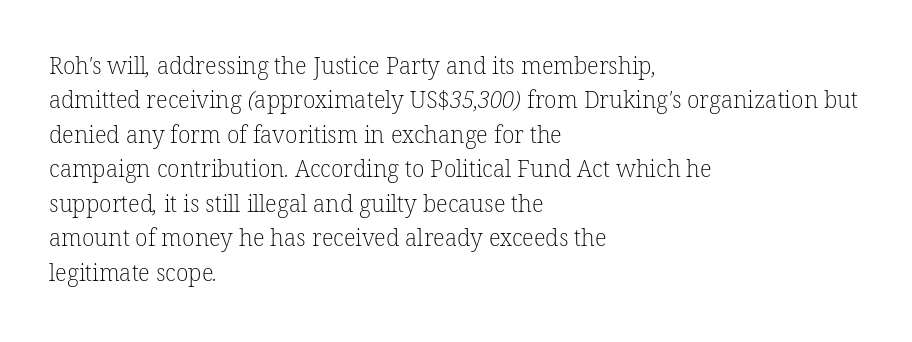
On a weight scale, this lands at 450 or below. Tracking here is standard; glyphs follow each other at the usual distance. Anything drawn beneath the words? Only blank space. Notice how the passage keeps a crisp vertical edge on the left only. The line-height multiplier appears to be the usual default.
